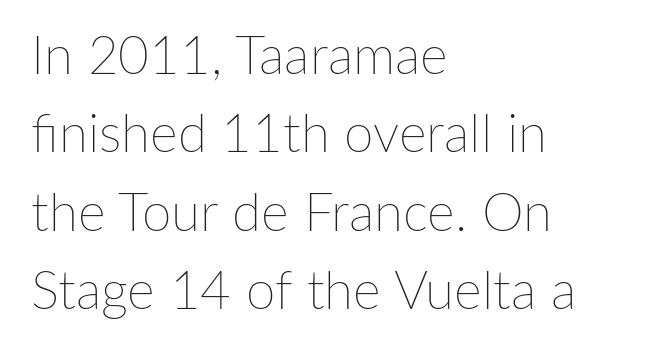
The image shows 53 px thin type, upright; set left-aligned, normal line spacing (1.48x), normal letter spacing, not underlined; low stroke contrast and a medium x-height.
